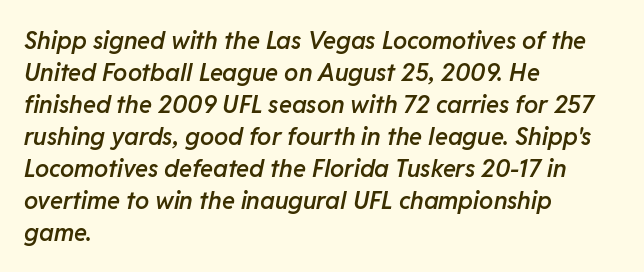
There's an unmistakable incline to the writing here. Baseline-to-baseline distance is the conventional proportion of letter height. Inter-character spacing is left at the font's built-in metrics. The space beneath each line is pristine and unruled. Notice how the passage keeps a crisp vertical edge on the left only.
